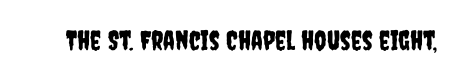
The image shows 27 px text type, upright; set normal letter spacing, not underlined.
